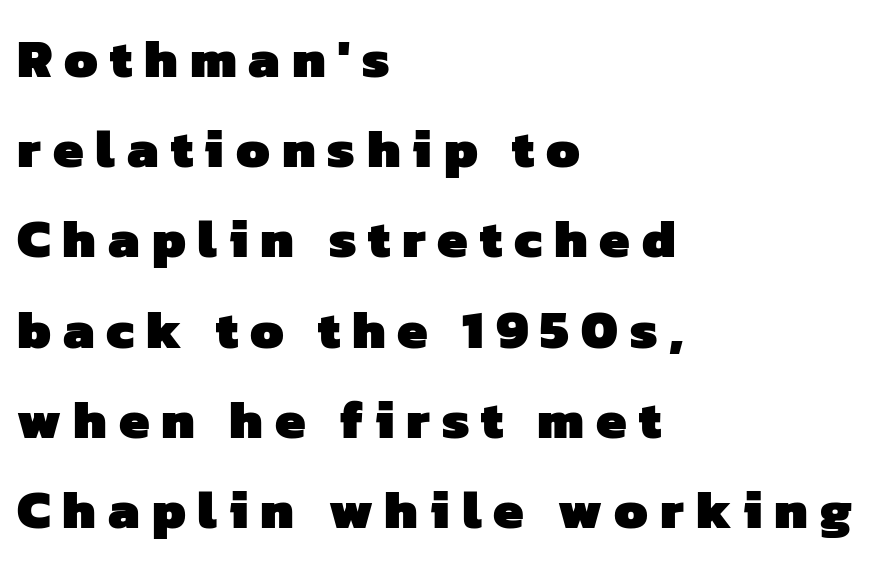
Decoration check: the copy has no underline. The ragged edge is on the right, which tells us the setting is flush left. Nope, no serifs anywhere on these letters. Each word looks stretched out because of the extra space between its letters. Proportional: the letters do not fall into vertical columns.
